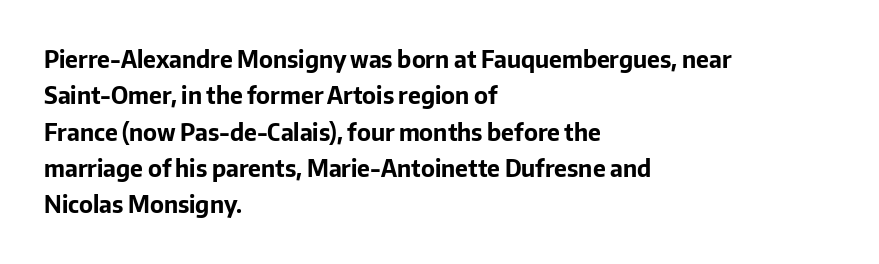
The text block is weighted toward the left margin, trailing off unevenly rightward. These lines carry a lot of weight — the face is fully bold. The letters stand upright; this is a roman face. Each row of text sits above clean, open space. This rendering leaves character spacing at its baseline value.
